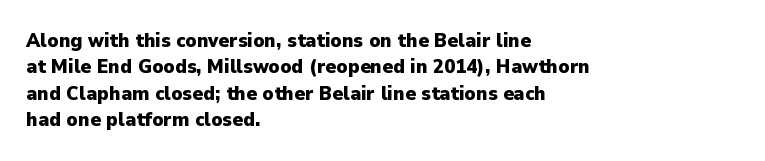
The image shows 20 px bold type, upright; set left-aligned, normal line spacing (1.32x), normal letter spacing, not underlined.
